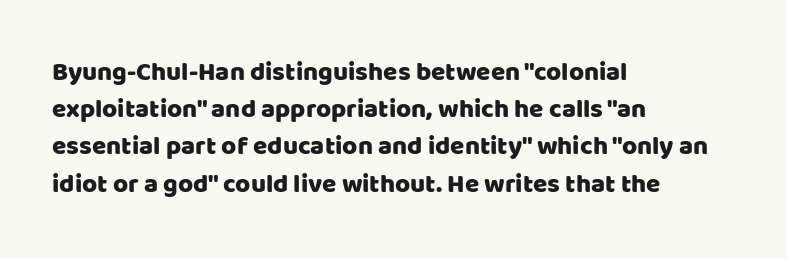
The passage is arranged the way most books set body copy — flush left. No extra tracking has been applied to these lines. You can tell it's not italic because the verticals are truly vertical. The leading is moderate, giving the passage an even texture. The specimen omits any rule beneath the text block's lines.
